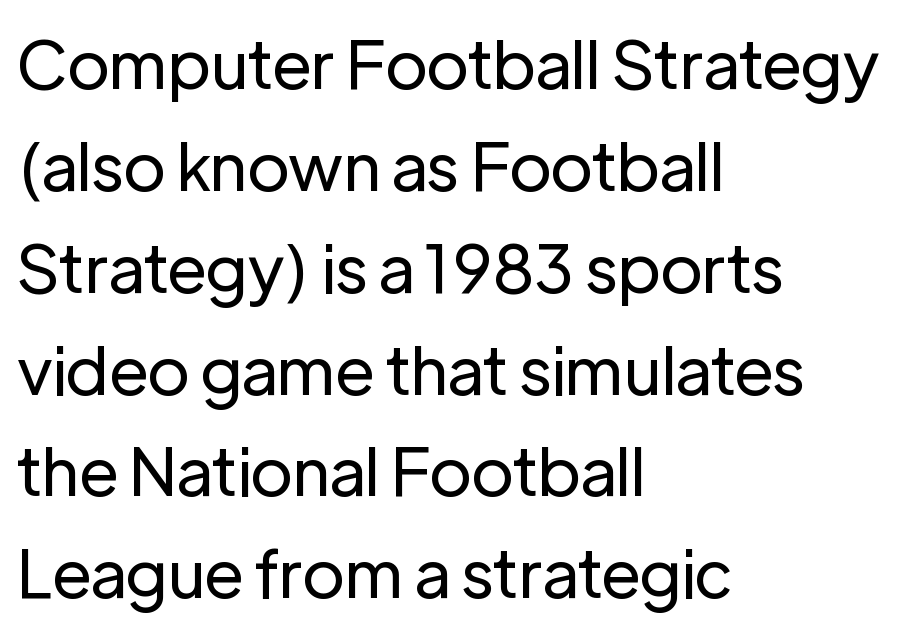
Q: Is the text bold? A: No.
Q: Is the text italic (slanted)? A: No, it is upright.
Q: Is the typeface a serif or a sans-serif typeface? A: Sans-serif.
Q: Is the text underlined? A: No.
Q: How is the paragraph aligned? A: Left-aligned.
Q: Is the spacing between letters normal or unusually wide? A: Normal.
Q: Is the spacing between lines tight, normal or loose? A: Normal.
Q: Width (condensed, normal, or wide)? A: Normal.
Q: Stroke contrast? A: Low.
Q: x-height? A: Medium.
Q: Monospaced? A: No.
